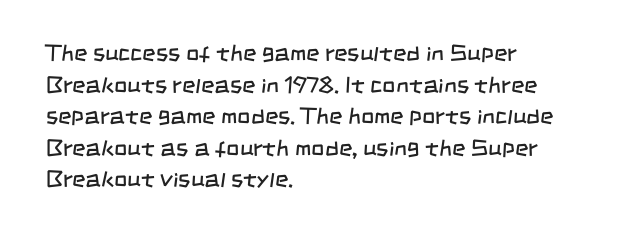
Nothing heavy about these letters — not bold at all. You could call the tracking neutral — neither tight nor loose. Is there much room between lines? A standard amount, neither cramped nor airy. Horizontally, the lines are justified to the leading edge only.
